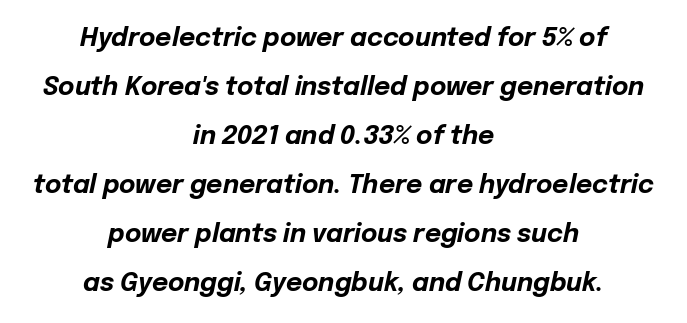
The tracking reads as untouched default to a designer's eye. The whitespace from short lines is split evenly between both sides. Does the lettering tilt? It does — this is italic. Summary of weight: heavy, a full bold. Leading: increased. Decoration check: the copy has no underline.
